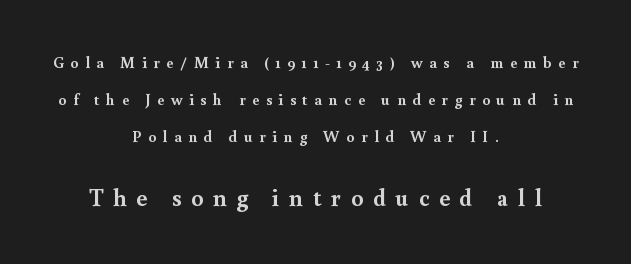
Caption: multi-line text, centered on the measure. The lines are spread far apart with generous leading. Notice how the stems are strictly vertical — no italics here. The specimen omits any rule beneath the text block's lines. Inter-character spacing is expanded well beyond the font's built-in metrics. Here the second block reads like a headline and the first like body copy.
